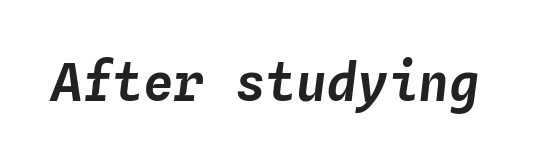
{"italic": "yes", "lean": "right", "slant_degrees": 4, "width": "normal", "stroke_contrast": "low", "x_height": "medium", "monospaced": "yes", "underline": "no", "letter_spacing": "normal", "letter_spacing_em": 0.0, "glyph_px": 51}
